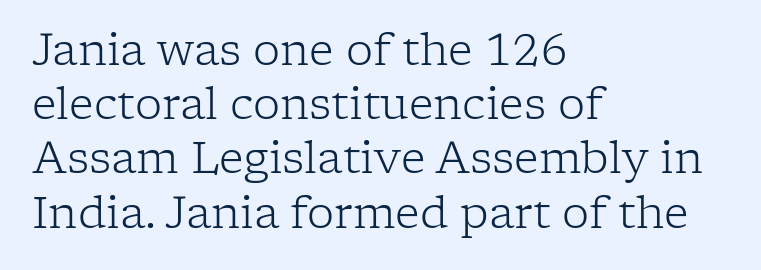
You can tell from the footed stems that serif type was used. Each word holds together tightly as a unit, with standard inter-letter gaps. Normally led — the rows are evenly, conventionally spaced. The rendering anchors every line to the left-hand side.
